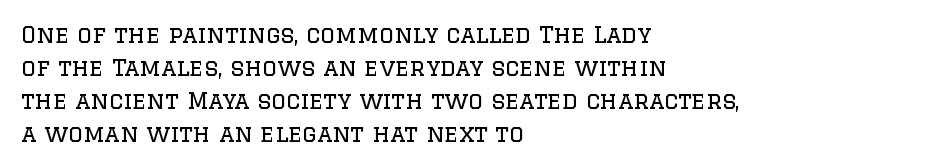
Q: Is the text bold? A: No.
Q: Is the text italic (slanted)? A: No, it is upright.
Q: Is the text underlined? A: No.
Q: How is the paragraph aligned? A: Left-aligned.
Q: Is the spacing between letters normal or unusually wide? A: Normal.
Q: Is the spacing between lines tight, normal or loose? A: Normal.
